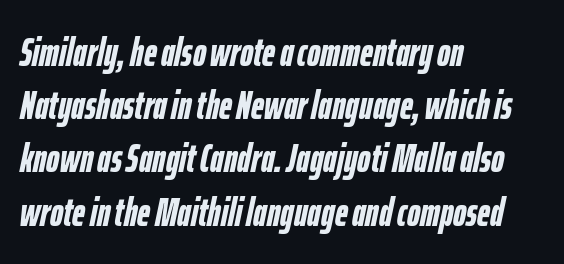
The image shows 40 px semibold, condensed type, italic (leaning right); set left-aligned, normal line spacing (1.33x), normal letter spacing, not underlined; low stroke contrast and a medium x-height.
